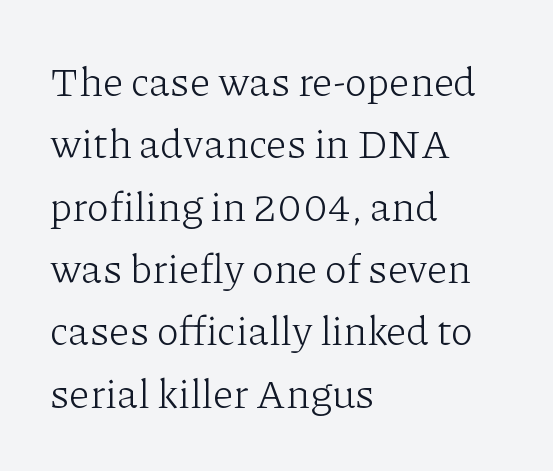
Q: Is the text bold? A: No.
Q: Is the text italic (slanted)? A: No, it is upright.
Q: Is the typeface a serif or a sans-serif typeface? A: Serif.
Q: Is the text underlined? A: No.
Q: How is the paragraph aligned? A: Left-aligned.
Q: Is the spacing between letters normal or unusually wide? A: Normal.
Q: Is the spacing between lines tight, normal or loose? A: Normal.
Q: Width (condensed, normal, or wide)? A: Normal.
Q: Stroke contrast? A: Low.
Q: x-height? A: Medium.
Q: Monospaced? A: No.
